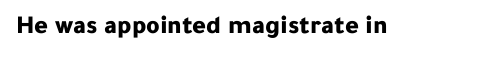
Q: Is the text bold? A: Yes.
Q: Is the text italic (slanted)? A: No, it is upright.
Q: Is the text underlined? A: No.
Q: Is the spacing between letters normal or unusually wide? A: Normal.
